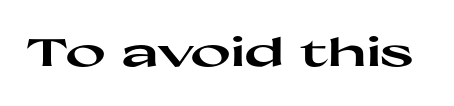
The image shows 39 px heavy, wide sans-serif type, upright; set normal letter spacing, not underlined; high stroke contrast and a medium x-height.
